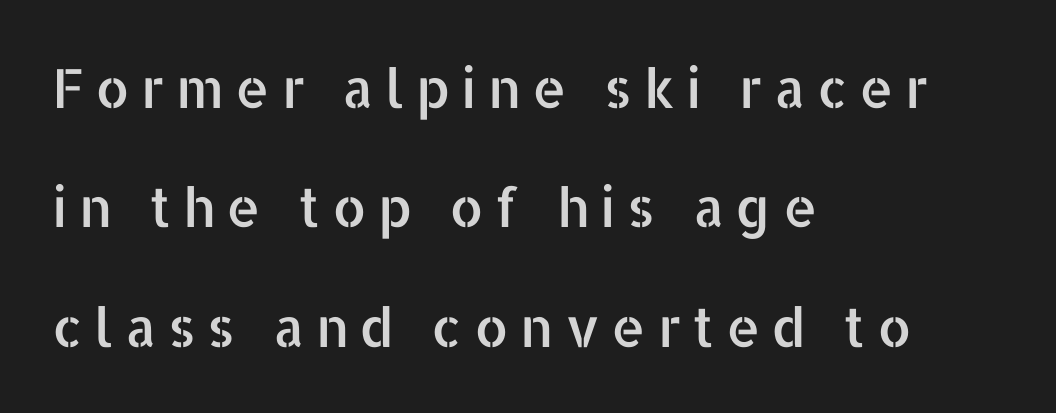
The image shows 54 px sans-serif type, upright; set left-aligned, loose line spacing (2.21x), unusually wide letter spacing (+0.21 em), not underlined; low stroke contrast and a medium x-height.
